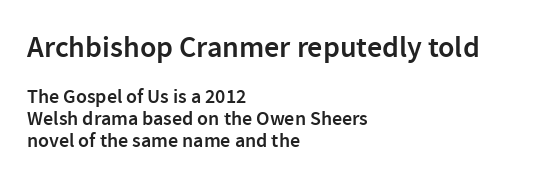
Letterform terminals end flat and unadorned throughout the passage. Characters follow at the spacing the type designer built in. The face used here is proportionally spaced, like ordinary book or web type. Reading down the column, the eye jumps only a short way to each next line. It's the straight-up-and-down kind of type. Weight: semibold (demi).
